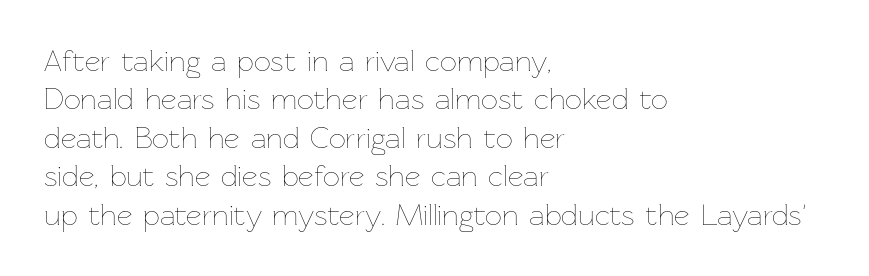
The image shows 30 px thin type, upright; set left-aligned, normal line spacing (1.28x), normal letter spacing, not underlined; low stroke contrast and a medium x-height.
